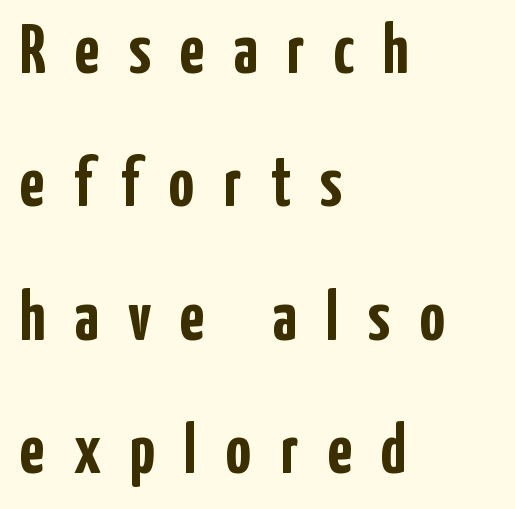
{"serif": "no", "italic": "no", "bold": "yes", "weight": "semibold", "width": "condensed", "stroke_contrast": "low", "x_height": "medium", "monospaced": "no", "underline": "no", "align": "left", "line_spacing_ratio": 1.88, "letter_spacing": "wide", "letter_spacing_em": 0.41, "glyph_px": 71}
